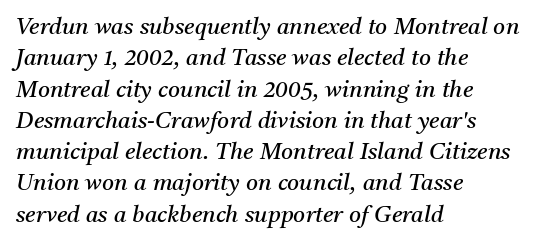
{"italic": "yes", "lean": "right", "slant_degrees": 11, "bold": "no", "underline": "no", "align": "left", "line_spacing": "normal", "line_spacing_ratio": 1.36, "letter_spacing": "normal", "letter_spacing_em": 0.0, "glyph_px": 23}
